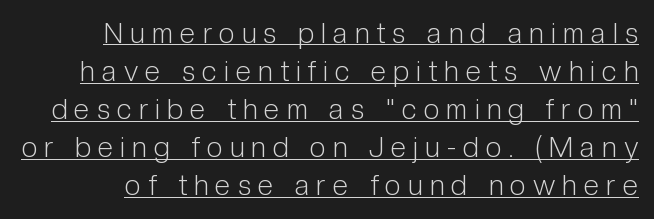
Is this a fixed-width face? No — the glyphs have proportional, varying widths. Summary of vertical rhythm: regular, with standard interline spacing. Quick note: underline on. The letters stand upright; this is a roman face. Caption: expanded tracking, letters set apart. Observe the absence of serifs on each vertical stroke in this sample.
